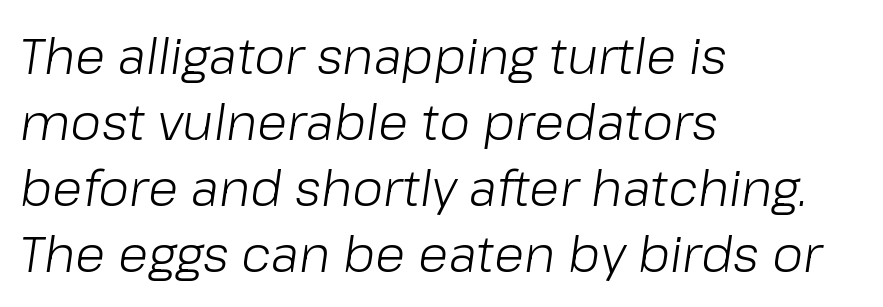
Q: Is the text bold? A: No.
Q: Is the text italic (slanted)? A: Yes, it leans right by about 8 degrees.
Q: Is the text underlined? A: No.
Q: How is the paragraph aligned? A: Left-aligned.
Q: Is the spacing between letters normal or unusually wide? A: Normal.
Q: Is the spacing between lines tight, normal or loose? A: Normal.
Q: Width (condensed, normal, or wide)? A: Normal.
Q: Stroke contrast? A: Low.
Q: x-height? A: Medium.
Q: Monospaced? A: No.
